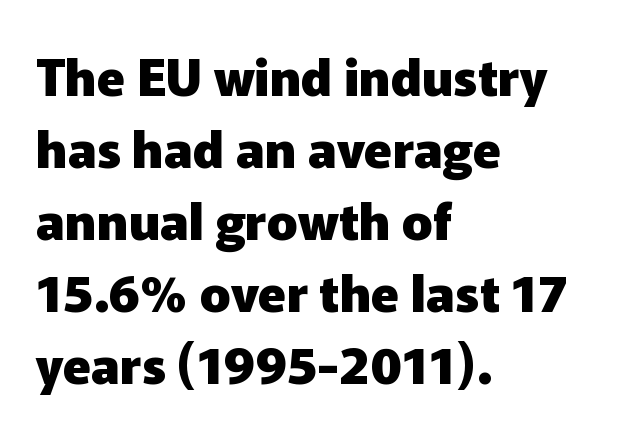
These lines carry a lot of weight — the face is fully bold. The tracking reads as untouched default to a designer's eye. The passage shown is typed in a proportional face where columns would drift. Style check: upright. The passage shown is not underscored anywhere. If you drew a ruler down the left edge, every line would touch it.
